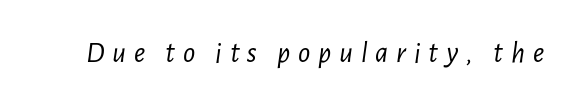
{"italic": "yes", "lean": "right", "slant_degrees": 7, "bold": "no", "weight": "light", "width": "condensed", "stroke_contrast": "low", "x_height": "medium", "monospaced": "no", "underline": "no", "letter_spacing": "wide", "letter_spacing_em": 0.26, "glyph_px": 30}
